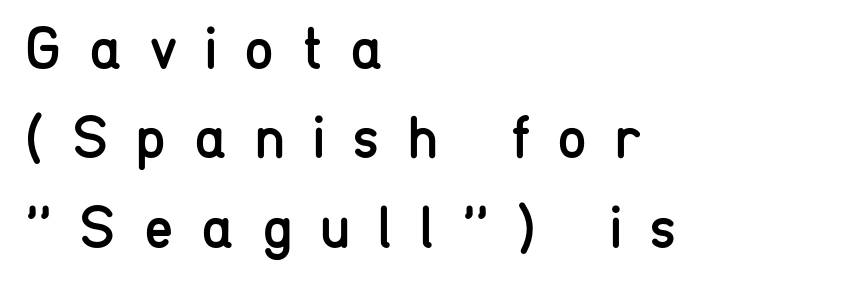
Q: Is the text bold? A: No.
Q: Is the text italic (slanted)? A: No, it is upright.
Q: Is the typeface a serif or a sans-serif typeface? A: Sans-serif.
Q: Is the text underlined? A: No.
Q: How is the paragraph aligned? A: Left-aligned.
Q: Is the spacing between letters normal or unusually wide? A: Unusually wide.
Q: Is the spacing between lines tight, normal or loose? A: Normal.
Q: Width (condensed, normal, or wide)? A: Condensed.
Q: Stroke contrast? A: Low.
Q: x-height? A: Medium.
Q: Monospaced? A: No.
